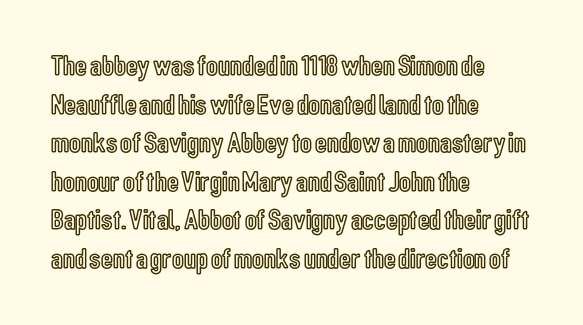
{"italic": "no", "width": "condensed", "x_height": "medium", "monospaced": "no", "underline": "no", "align": "left", "line_spacing": "normal", "line_spacing_ratio": 1.33, "letter_spacing": "normal", "letter_spacing_em": 0.0, "glyph_px": 29}
